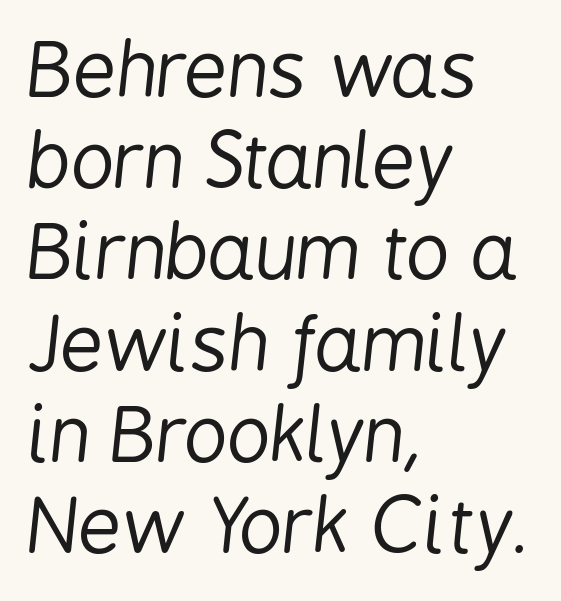
Style check: oblique. Note the varied advance widths — an 'i' is clearly narrower than an 'm'. No word sits above an underline. Compared with a centered layout, this one pins lines to the left instead. The weight would be labelled regular, book, light, or lighter still.
